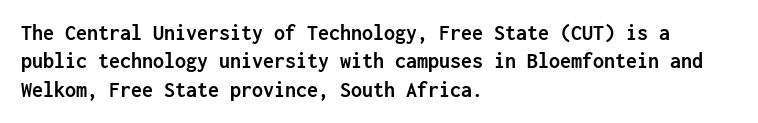
Q: Is the text bold? A: Yes.
Q: Is the text italic (slanted)? A: No, it is upright.
Q: Is the text underlined? A: No.
Q: How is the paragraph aligned? A: Left-aligned.
Q: Is the spacing between letters normal or unusually wide? A: Normal.
Q: Is the spacing between lines tight, normal or loose? A: Normal.
